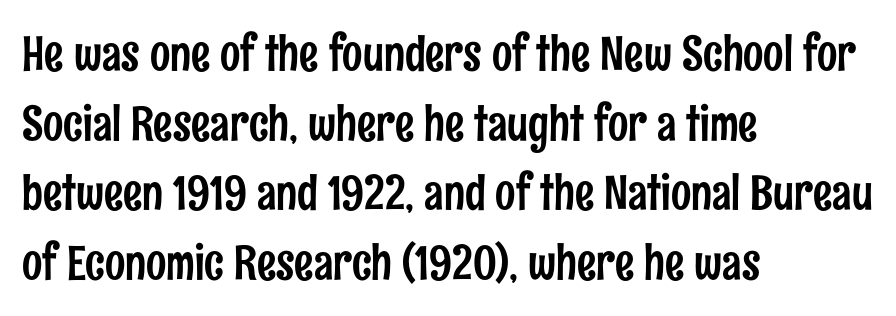
Q: Is the text italic (slanted)? A: No, it is upright.
Q: Is the typeface a serif or a sans-serif typeface? A: Sans-serif.
Q: Is the text underlined? A: No.
Q: How is the paragraph aligned? A: Left-aligned.
Q: Is the spacing between letters normal or unusually wide? A: Normal.
Q: Is the spacing between lines tight, normal or loose? A: Normal.
Q: Width (condensed, normal, or wide)? A: Condensed.
Q: Stroke contrast? A: Low.
Q: x-height? A: Medium.
Q: Monospaced? A: No.
